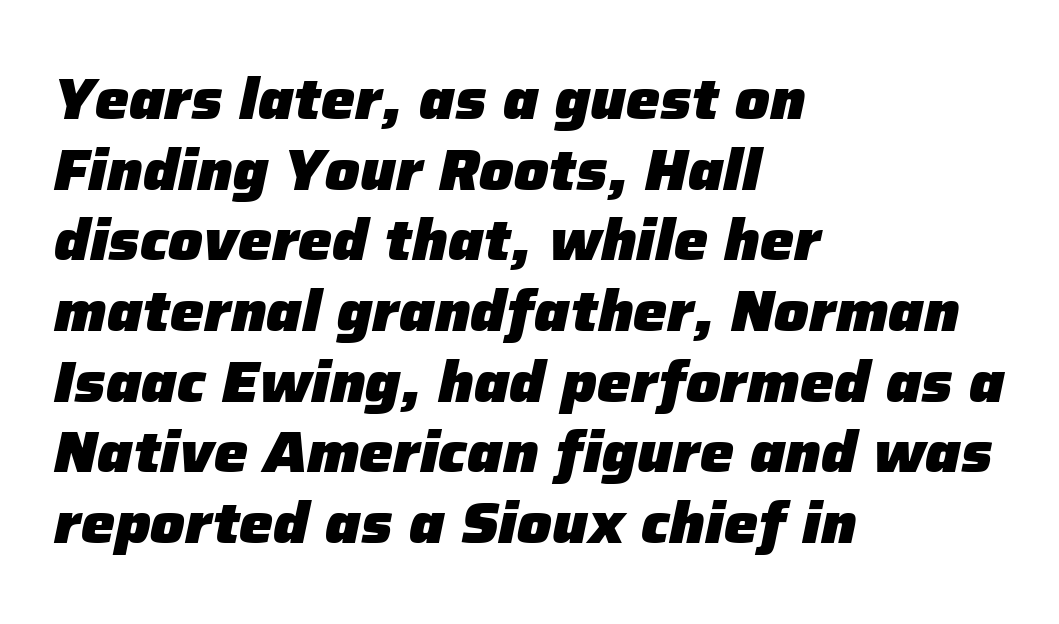
The image shows 57 px heavy type, italic (leaning right); set left-aligned, line spacing 1.24x, normal letter spacing, not underlined; low stroke contrast and a medium x-height.
